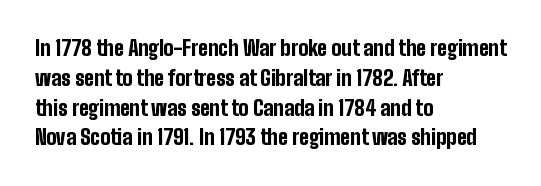
Q: Is the text bold? A: Yes.
Q: Is the text italic (slanted)? A: No, it is upright.
Q: Is the text underlined? A: No.
Q: How is the paragraph aligned? A: Left-aligned.
Q: Is the spacing between letters normal or unusually wide? A: Normal.
Q: Is the spacing between lines tight, normal or loose? A: Normal.
